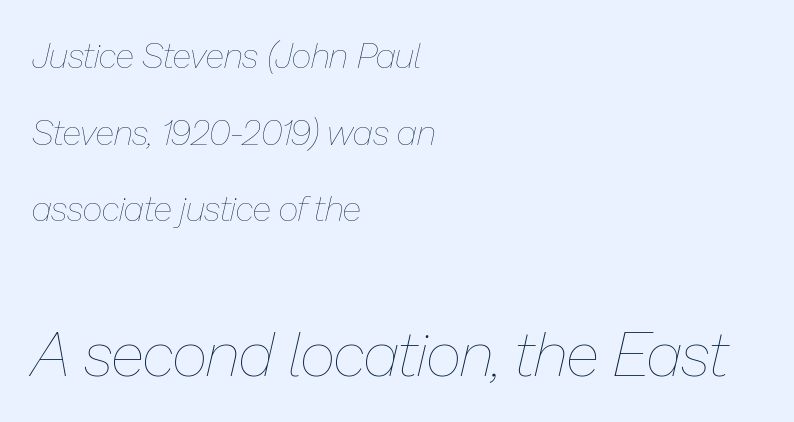
The image shows 62 px thin type, italic (leaning right); set left-aligned, loose line spacing (2.19x), normal letter spacing, not underlined; the second (bottom) block is 1.77x larger; low stroke contrast and a medium x-height.
